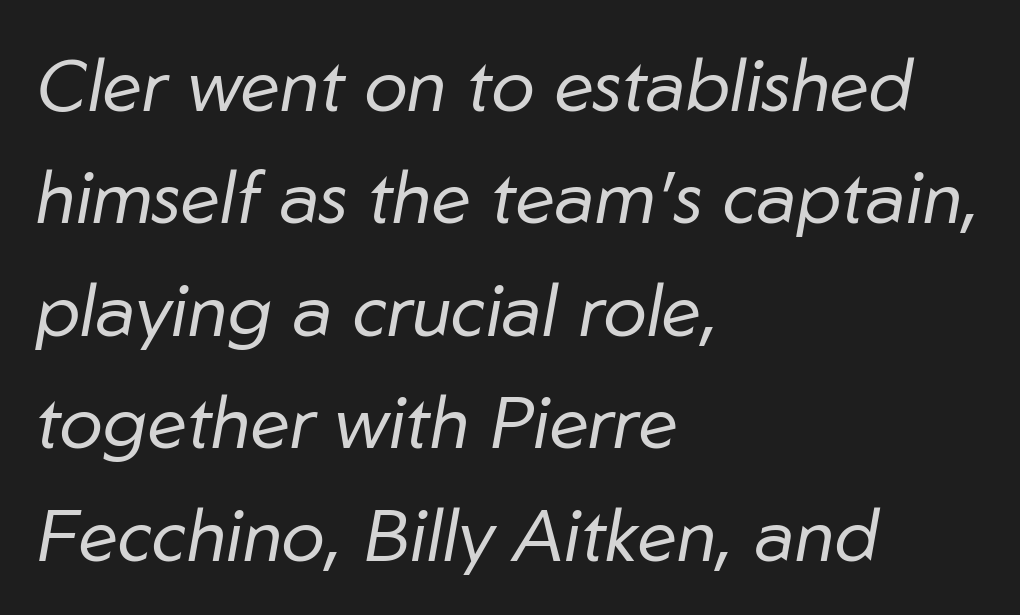
Short note: letters normally spaced. Evenly set lines give the paragraph a standard silhouette. The lettering tilts uniformly, giving the passage an italic look. A typesetter would call this proportional, since set widths differ per character.
